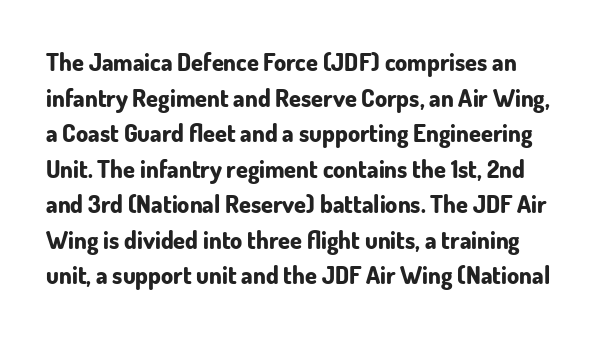
As a designer I'd log this as weight 700, bold. Words float on clear page, feet unadorned. The type is set solid horizontally, with unmodified tracking. Posture: vertical. These lines sit exactly where default settings would place them.
